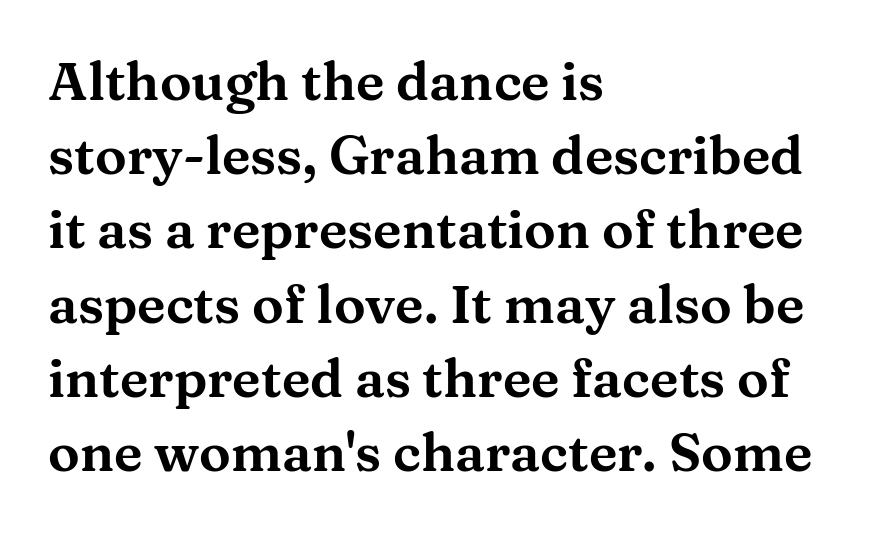
Plain, unruled lines of type. The font's upright variant was chosen for this text. Vertical spacing — default. Layout note: lines flush left. The face used here is proportionally spaced, like ordinary book or web type.
